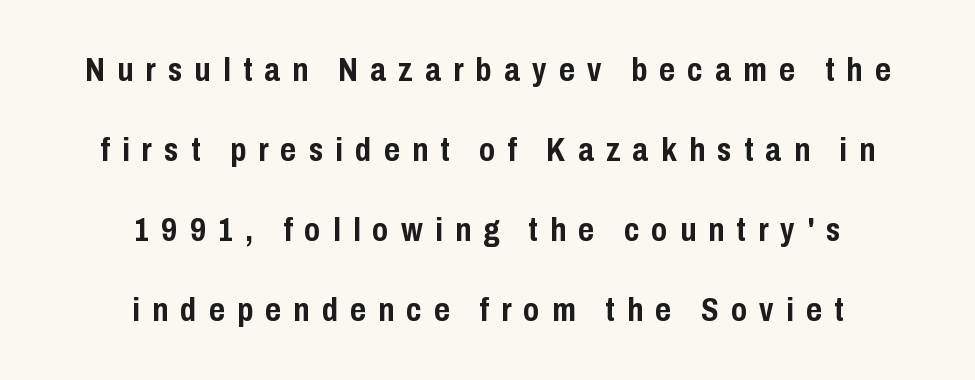
Q: Is the text bold? A: Yes.
Q: Is the text italic (slanted)? A: No, it is upright.
Q: Is the typeface a serif or a sans-serif typeface? A: Sans-serif.
Q: Is the text underlined? A: No.
Q: How is the paragraph aligned? A: Centered.
Q: Is the spacing between letters normal or unusually wide? A: Unusually wide.
Q: Is the spacing between lines tight, normal or loose? A: Loose.
Q: Width (condensed, normal, or wide)? A: Condensed.
Q: Stroke contrast? A: Low.
Q: x-height? A: Medium.
Q: Monospaced? A: No.
